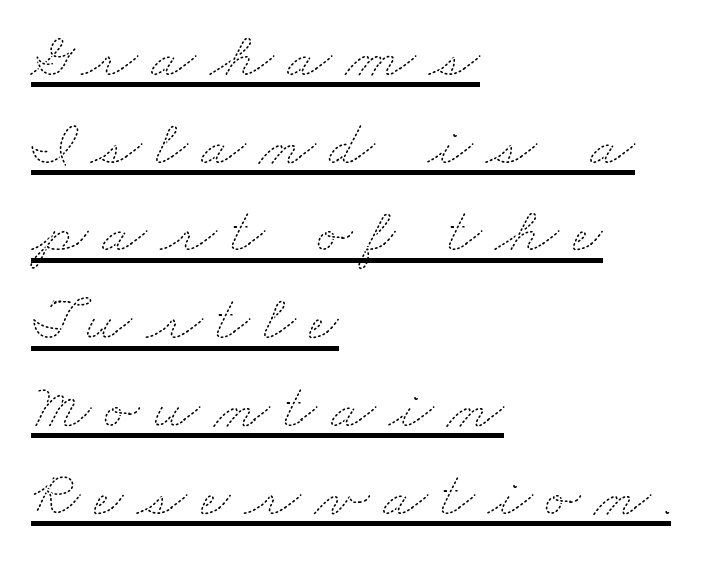
{"bold": "no", "weight": "thin", "width": "wide", "stroke_contrast": "medium", "x_height": "small", "monospaced": "no", "underline": "yes", "align": "left", "line_spacing": "normal", "line_spacing_ratio": 1.35, "letter_spacing": "wide", "letter_spacing_em": 0.21, "glyph_px": 65}
